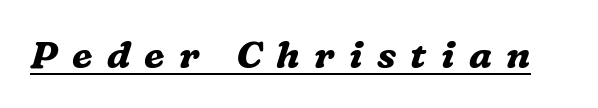
{"serif": "yes", "italic": "yes", "lean": "right", "slant_degrees": 16, "bold": "yes", "weight": "bold", "width": "normal", "stroke_contrast": "medium", "x_height": "medium", "monospaced": "no", "underline": "yes", "letter_spacing": "wide", "letter_spacing_em": 0.38, "glyph_px": 38}
